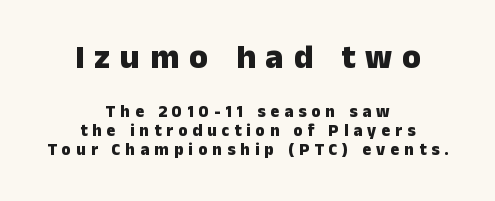
The image shows 34 px heavy sans-serif type, upright; set centered, tight line spacing (1.13x), unusually wide letter spacing (+0.29 em), not underlined; the first (top) block is 2.0x larger; low stroke contrast and a medium x-height.
